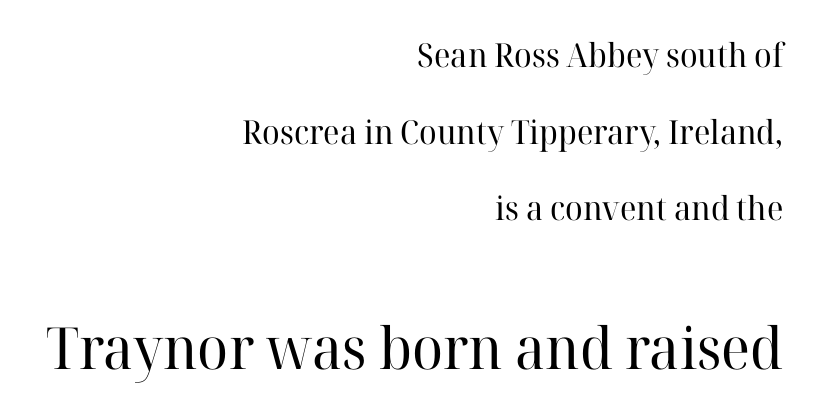
{"serif": "yes", "italic": "no", "bold": "no", "weight": "regular", "width": "normal", "stroke_contrast": "high", "x_height": "medium", "monospaced": "no", "underline": "no", "align": "right", "line_spacing": "loose", "line_spacing_ratio": 2.32, "letter_spacing": "normal", "letter_spacing_em": 0.0, "larger_block": "second", "size_ratio": 1.76, "glyph_px": 58}
